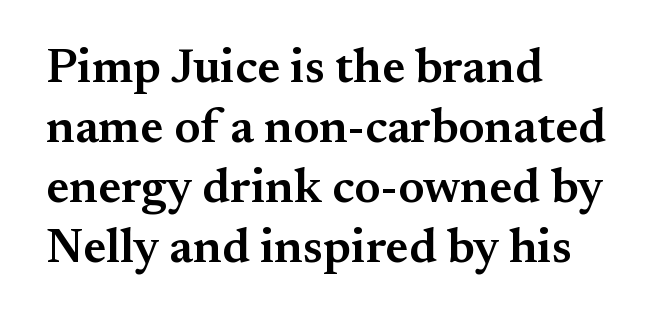
The image shows 48 px semibold serif type, upright; set left-aligned, normal line spacing (1.25x), normal letter spacing, not underlined; medium stroke contrast and a small x-height.
